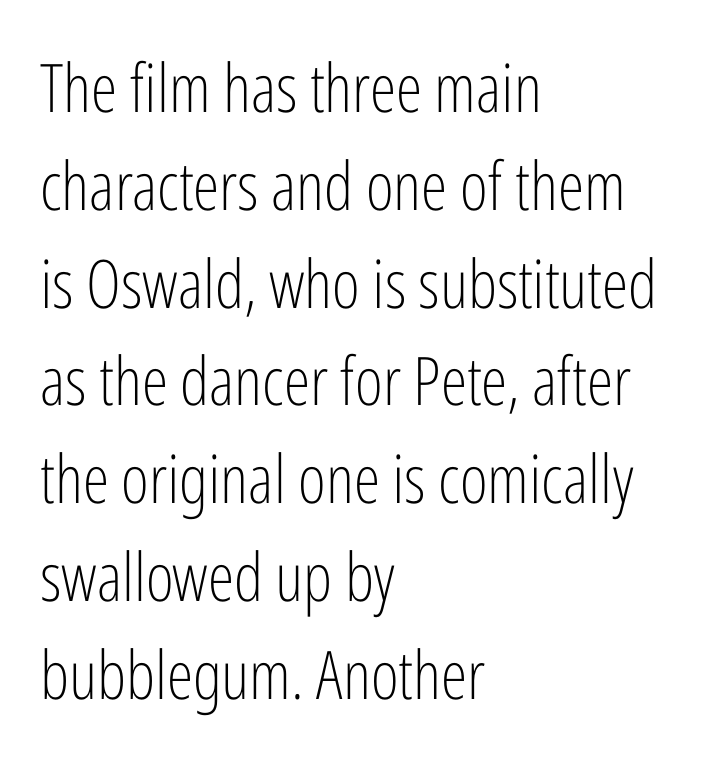
{"serif": "no", "italic": "no", "bold": "no", "weight": "light", "width": "condensed", "stroke_contrast": "low", "x_height": "medium", "monospaced": "no", "underline": "no", "align": "left", "line_spacing": "normal", "line_spacing_ratio": 1.46, "letter_spacing": "normal", "letter_spacing_em": 0.0, "glyph_px": 67}
